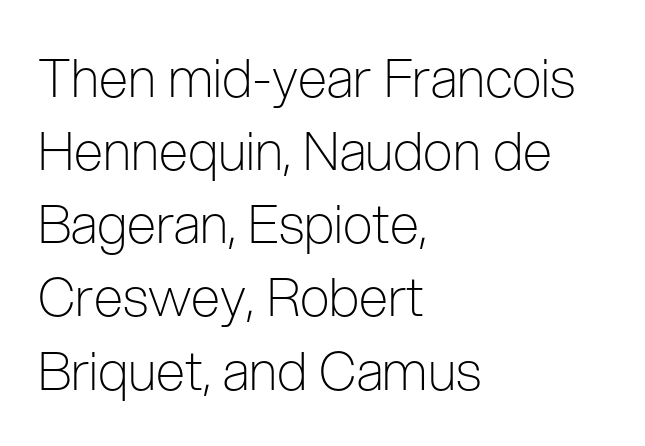
{"serif": "no", "italic": "no", "bold": "no", "weight": "light", "width": "condensed", "stroke_contrast": "low", "x_height": "medium", "monospaced": "no", "underline": "no", "align": "left", "line_spacing": "normal", "line_spacing_ratio": 1.38, "letter_spacing": "normal", "letter_spacing_em": 0.0, "glyph_px": 53}
